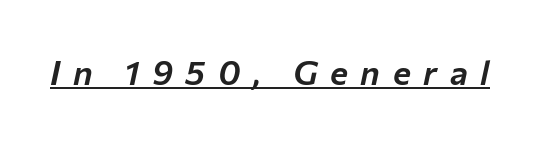
Each line of the rendering has a horizontal stroke beneath the glyphs. Look at the tracking — it's clearly loosened, letters drifting apart. A typesetter would call this proportional, since set widths differ per character. This sample uses an oblique cut, with every glyph tilted off the vertical.
